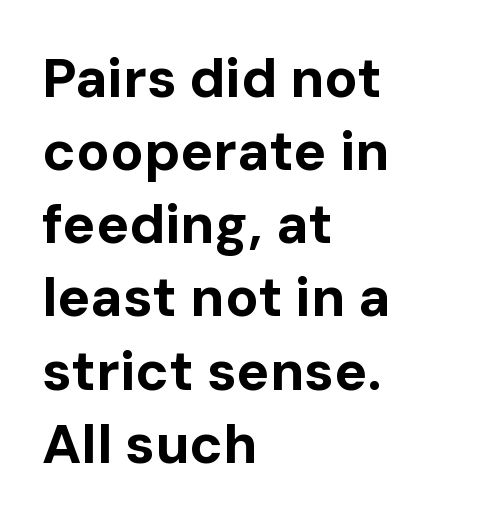
Q: Is the text bold? A: Yes.
Q: Is the text italic (slanted)? A: No, it is upright.
Q: Is the typeface a serif or a sans-serif typeface? A: Sans-serif.
Q: Is the text underlined? A: No.
Q: How is the paragraph aligned? A: Left-aligned.
Q: Is the spacing between letters normal or unusually wide? A: Normal.
Q: Is the spacing between lines tight, normal or loose? A: Normal.
Q: Width (condensed, normal, or wide)? A: Normal.
Q: Stroke contrast? A: Low.
Q: x-height? A: Medium.
Q: Monospaced? A: No.
